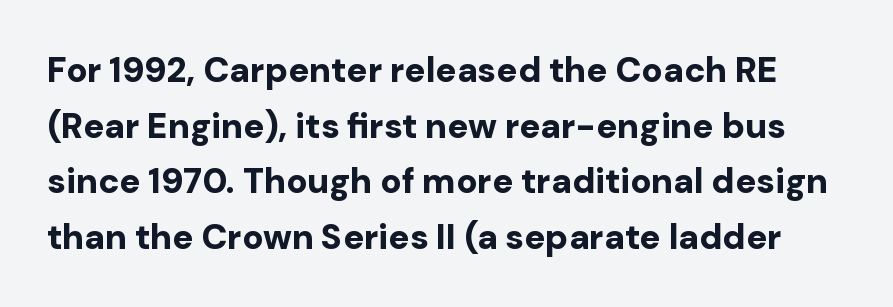
The image shows 35 px bold sans-serif type, upright; set normal line spacing (1.59x), normal letter spacing, not underlined; low stroke contrast and a medium x-height.
